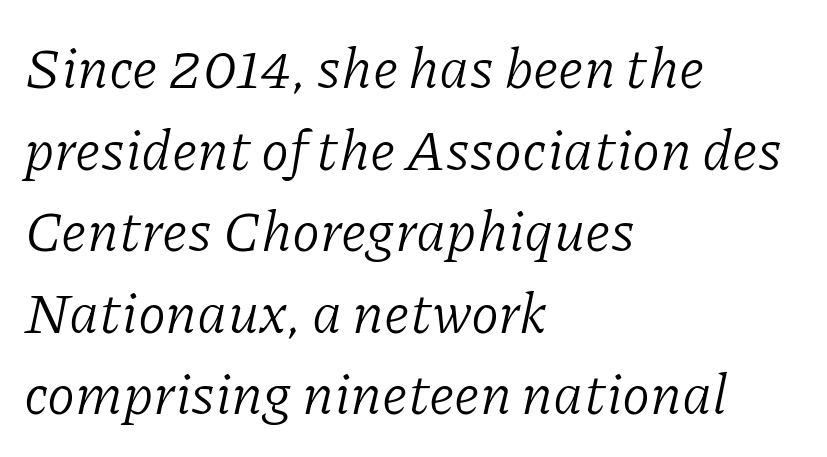
Here the designer chose a conventional face with non-uniform glyph widths. Looking at the ascenders, they clearly lean. Normally led — the rows are evenly, conventionally spaced. Quick note: underline off. The designer went with a serif here, giving each stem small feet.
